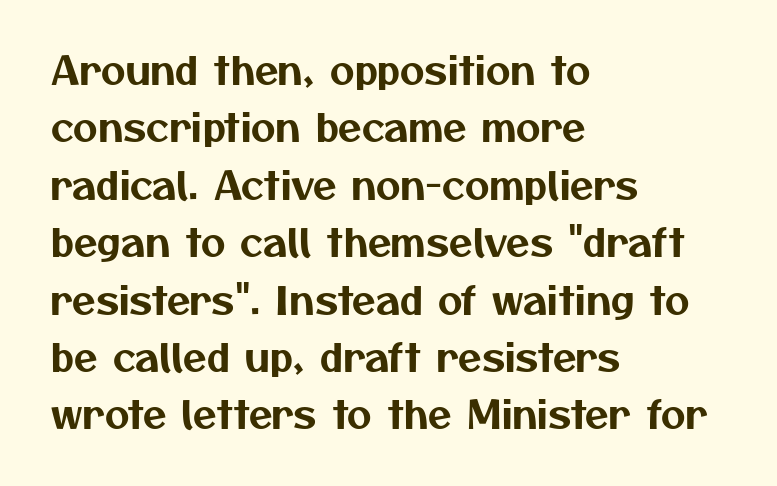
If you drew a ruler down the left edge, every line would touch it. Here the glyphs are tracked normally, forming tight word shapes. The typeface chosen for these lines omits serifs. Honestly, the row spacing looks completely unremarkable. Any mark beneath the type? The region is blank. Note the varied advance widths — an 'i' is clearly narrower than an 'm'.
